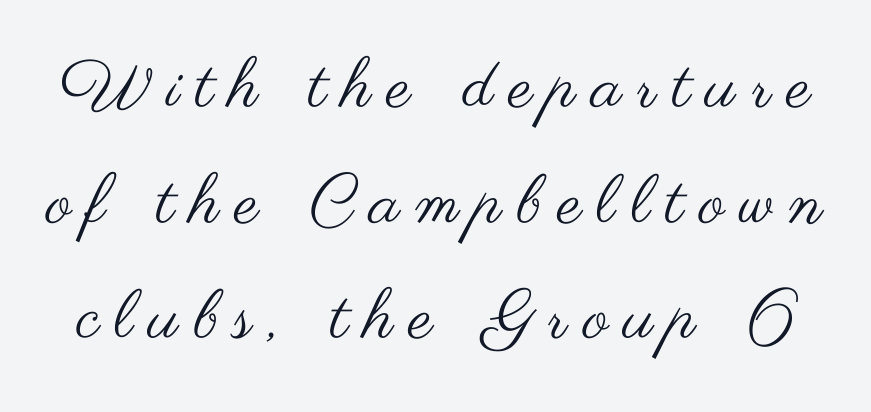
Stem width sits at or under what a default text font uses. Decoration check: the copy has no underline. Do the characters align in a grid? No, the font is proportional. Here the glyphs are tracked loosely, breaking word shapes into spaced letters. Line spacing here is normal.
